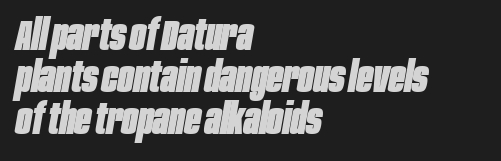
{"italic": "yes", "lean": "right", "slant_degrees": 10, "bold": "yes", "weight": "heavy", "width": "condensed", "stroke_contrast": "low", "x_height": "large", "monospaced": "no", "underline": "no", "align": "left", "line_spacing": "tight", "line_spacing_ratio": 1.0, "letter_spacing": "normal", "letter_spacing_em": 0.0, "glyph_px": 42}
